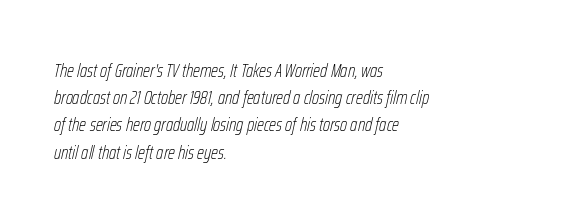
Short note: letters normally spaced. The paragraph shown leans on its left margin. The cut favours lightness, reaching ordinary text weight at its darkest. The strip under each line holds only bare page.
